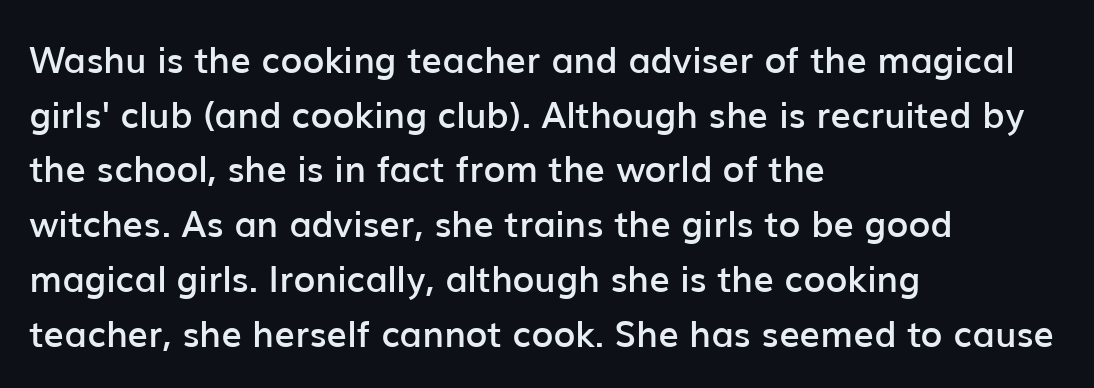
Q: Is the text bold? A: Semi-bold.
Q: Is the text italic (slanted)? A: No, it is upright.
Q: Is the typeface a serif or a sans-serif typeface? A: Sans-serif.
Q: Is the text underlined? A: No.
Q: How is the paragraph aligned? A: Left-aligned.
Q: Is the spacing between letters normal or unusually wide? A: Normal.
Q: Is the spacing between lines tight, normal or loose? A: Normal.
Q: Width (condensed, normal, or wide)? A: Normal.
Q: Stroke contrast? A: Low.
Q: x-height? A: Medium.
Q: Monospaced? A: No.
